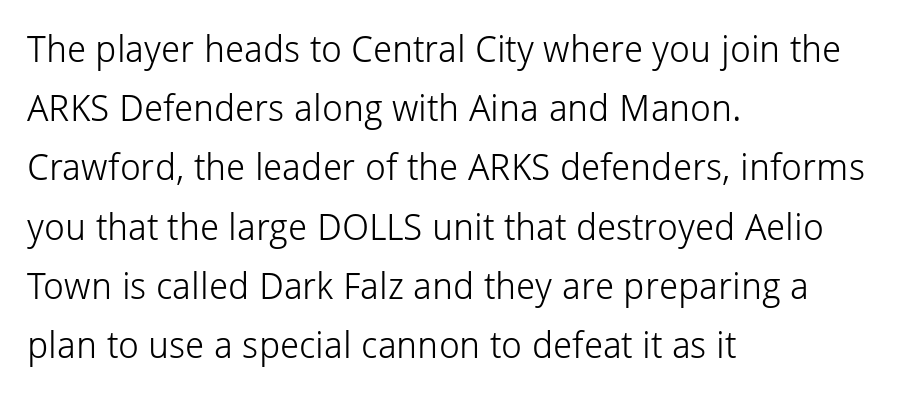
The image shows 37 px light sans-serif type, upright; set left-aligned, normal line spacing (1.6x), normal letter spacing, not underlined; low stroke contrast and a medium x-height.
